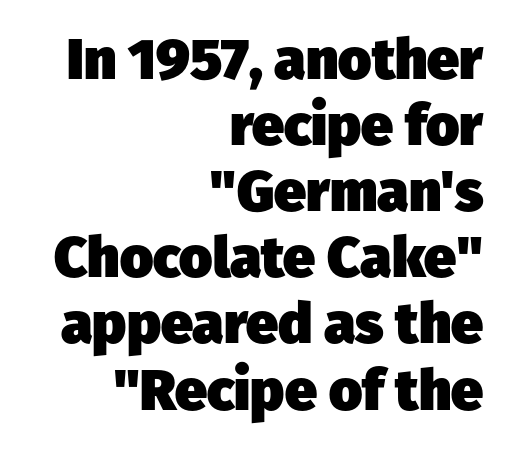
The image shows 57 px heavy sans-serif type; set right-aligned, line spacing 1.16x, normal letter spacing, not underlined; low stroke contrast and a medium x-height.
